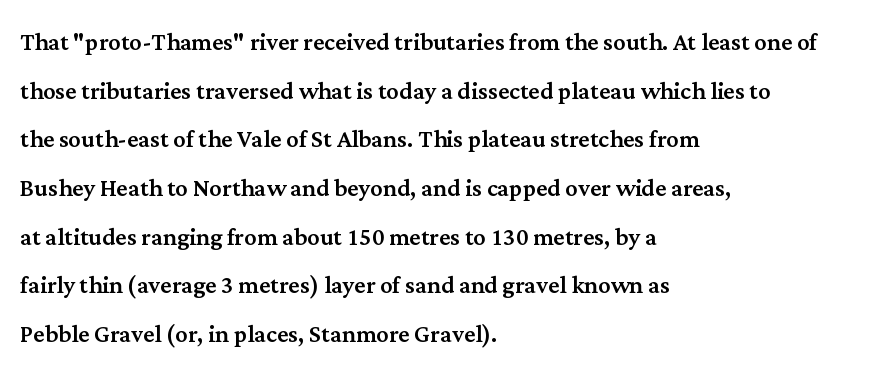
The image shows 31 px serif type, upright; set left-aligned, normal line spacing (1.57x), normal letter spacing, not underlined; medium stroke contrast and a medium x-height.
